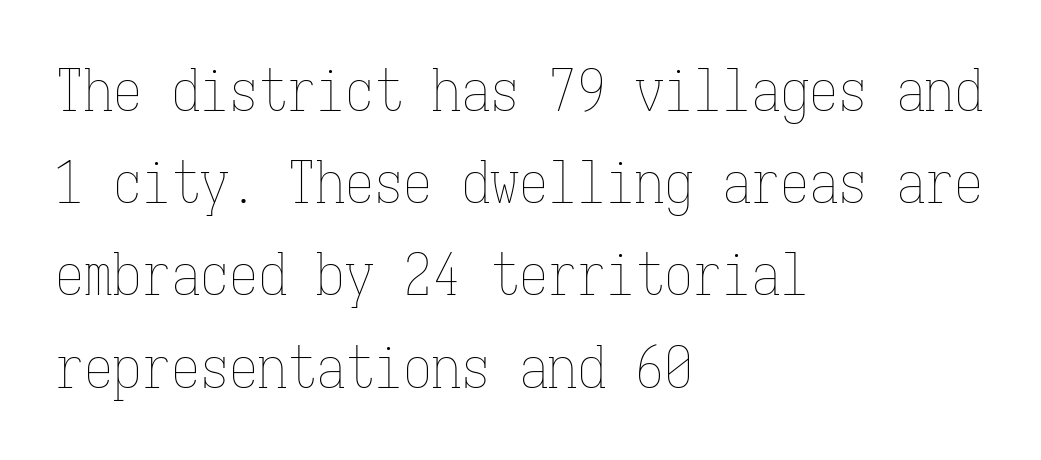
{"italic": "no", "bold": "no", "weight": "thin", "width": "condensed", "stroke_contrast": "low", "x_height": "medium", "monospaced": "yes", "underline": "no", "align": "left", "line_spacing": "normal", "line_spacing_ratio": 1.59, "letter_spacing": "normal", "letter_spacing_em": 0.0, "glyph_px": 58}
